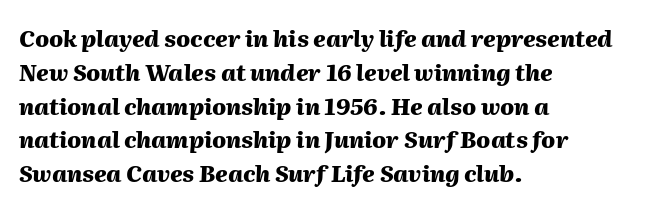
The image shows 23 px bold type, italic (leaning right); set left-aligned, normal line spacing (1.47x), normal letter spacing, not underlined.
